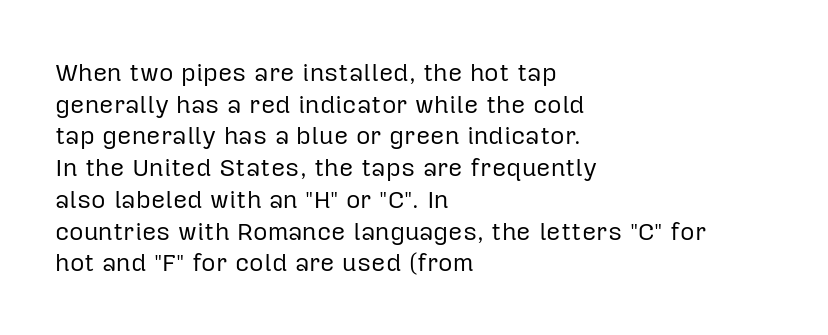
The image shows 25 px text type, upright; set left-aligned, normal line spacing (1.27x), normal letter spacing, not underlined.
